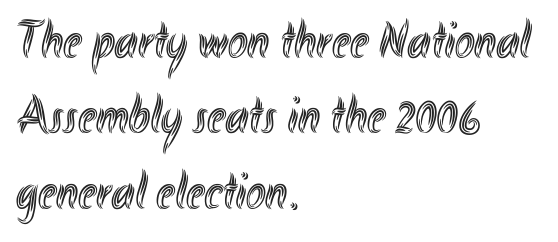
Descender tails drop into unmarked territory. Think of a printed novel: that variable character pitch is what you see here. Tracking here is standard; glyphs follow each other at the usual distance. In CSS terms this would be text-align: left. The rendering uses a moderate line-height, typical for paragraphs.
